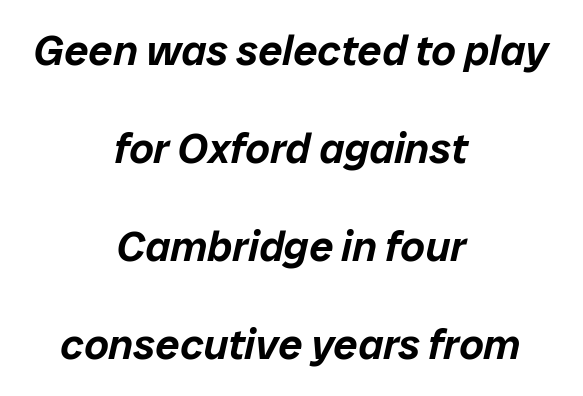
The image shows 43 px text type, italic (leaning right); set centered, loose line spacing (2.28x), normal letter spacing, not underlined; low stroke contrast and a medium x-height.
